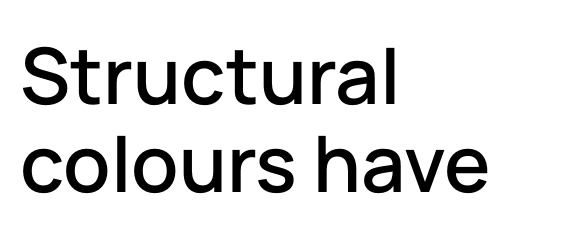
Q: Is the text italic (slanted)? A: No, it is upright.
Q: Is the typeface a serif or a sans-serif typeface? A: Sans-serif.
Q: Is the text underlined? A: No.
Q: How is the paragraph aligned? A: Left-aligned.
Q: Is the spacing between letters normal or unusually wide? A: Normal.
Q: Is the spacing between lines tight, normal or loose? A: Tight.
Q: Width (condensed, normal, or wide)? A: Normal.
Q: Stroke contrast? A: Low.
Q: x-height? A: Medium.
Q: Monospaced? A: No.
